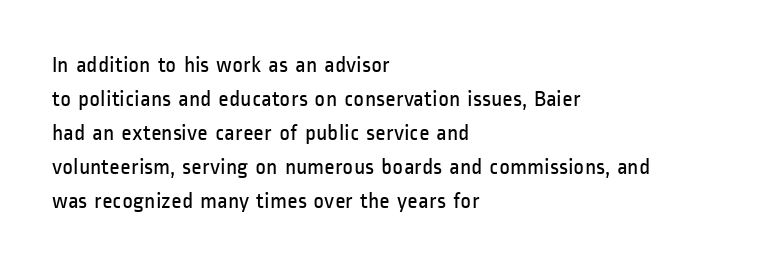
Q: Is the text bold? A: No.
Q: Is the text italic (slanted)? A: No, it is upright.
Q: Is the text underlined? A: No.
Q: How is the paragraph aligned? A: Left-aligned.
Q: Is the spacing between letters normal or unusually wide? A: Normal.
Q: Is the spacing between lines tight, normal or loose? A: Normal.
